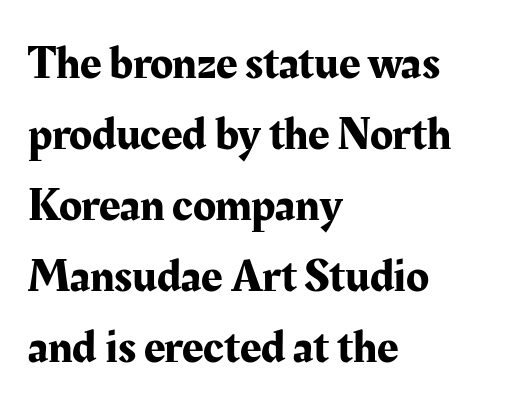
Letters rest on an invisible, unmarked baseline. The typography opts for an upright posture over an oblique one. Varying glyph widths throughout — classic text-font behaviour. Nobody touched the tracking dial on this one. This rendering uses left alignment, leaving the right contour irregular. Leading matches the norm, producing a regular column.
